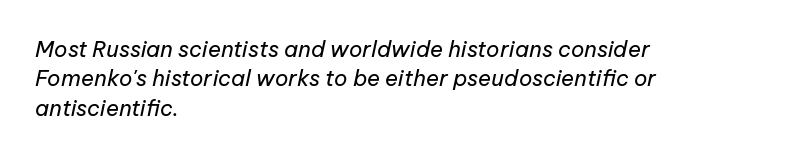
The lines in this sample share a left origin and differ only in where they stop. The lettering tilts uniformly, giving the passage an italic look. The letterforms sit at book weight or below. Clear beneath every line of the passage. You could call the tracking neutral — neither tight nor loose. The rendering uses a moderate line-height, typical for paragraphs.
